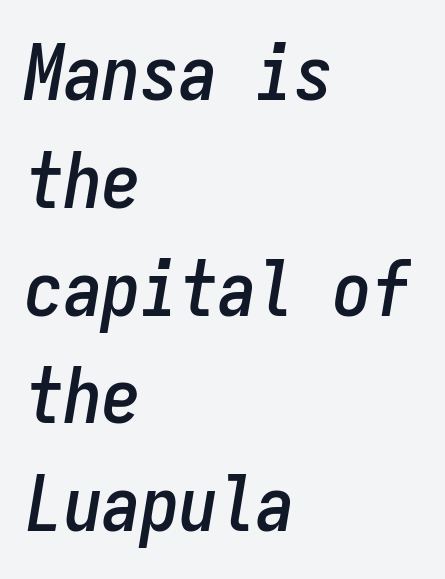
Q: Is the text italic (slanted)? A: Yes, it leans right by about 9 degrees.
Q: Is the text underlined? A: No.
Q: How is the paragraph aligned? A: Left-aligned.
Q: Is the spacing between letters normal or unusually wide? A: Normal.
Q: Is the spacing between lines tight, normal or loose? A: Normal.
Q: Width (condensed, normal, or wide)? A: Condensed.
Q: Stroke contrast? A: Low.
Q: x-height? A: Medium.
Q: Monospaced? A: Yes.
